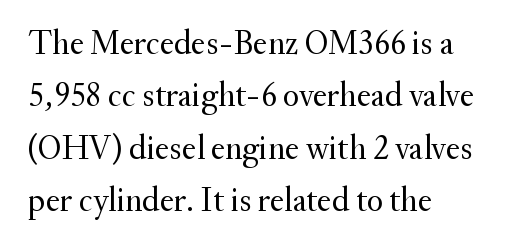
Spacing verdict: proportional, widths tailored to each character. Heft: none added — not bold. The space directly below the letters is spotless. Casual observation: everything's shoved over to the left.
